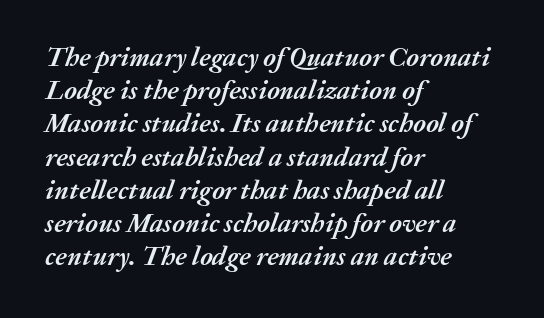
{"italic": "yes", "lean": "right", "slant_degrees": 20, "bold": "yes", "underline": "no", "align": "left", "line_spacing_ratio": 1.23, "letter_spacing": "normal", "letter_spacing_em": 0.0, "glyph_px": 27}
